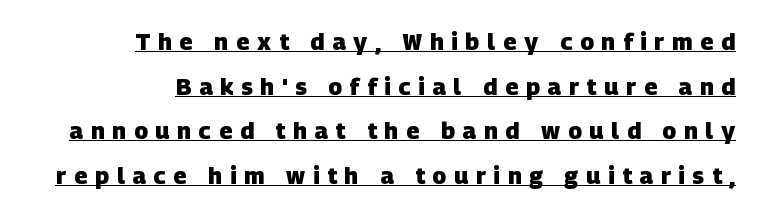
{"bold": "yes", "underline": "yes", "align": "right", "line_spacing": "loose", "line_spacing_ratio": 1.94, "letter_spacing": "wide", "letter_spacing_em": 0.34, "glyph_px": 23}
